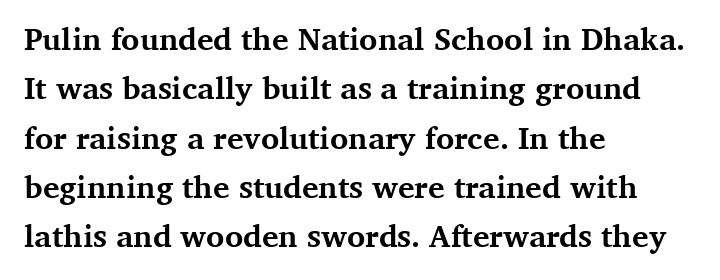
Q: Is the text bold? A: Yes.
Q: Is the text italic (slanted)? A: No, it is upright.
Q: Is the typeface a serif or a sans-serif typeface? A: Serif.
Q: Is the text underlined? A: No.
Q: How is the paragraph aligned? A: Left-aligned.
Q: Is the spacing between letters normal or unusually wide? A: Normal.
Q: Is the spacing between lines tight, normal or loose? A: Normal.
Q: Width (condensed, normal, or wide)? A: Normal.
Q: Stroke contrast? A: Medium.
Q: x-height? A: Medium.
Q: Monospaced? A: No.
